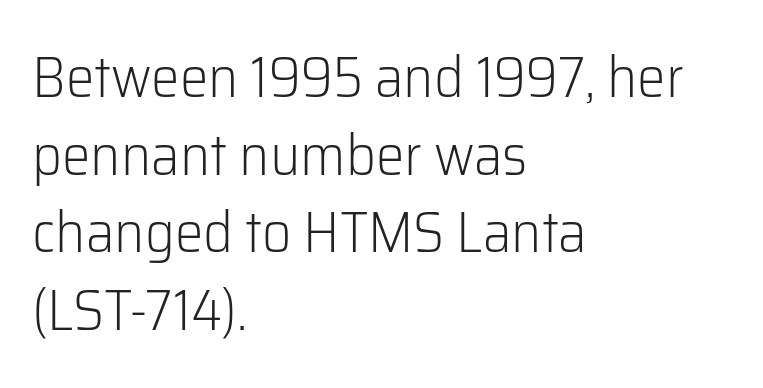
Q: Is the text bold? A: No.
Q: Is the text italic (slanted)? A: No, it is upright.
Q: Is the typeface a serif or a sans-serif typeface? A: Sans-serif.
Q: Is the text underlined? A: No.
Q: How is the paragraph aligned? A: Left-aligned.
Q: Is the spacing between letters normal or unusually wide? A: Normal.
Q: Is the spacing between lines tight, normal or loose? A: Normal.
Q: Width (condensed, normal, or wide)? A: Normal.
Q: Stroke contrast? A: Low.
Q: x-height? A: Medium.
Q: Monospaced? A: No.
